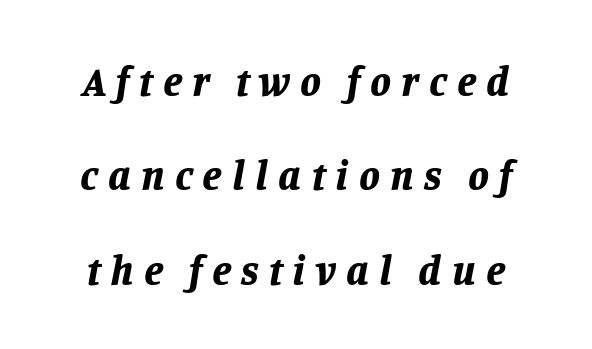
The image shows 42 px bold type, italic (leaning right); set loose line spacing (2.25x), unusually wide letter spacing (+0.24 em), not underlined; low stroke contrast and a large x-height.
